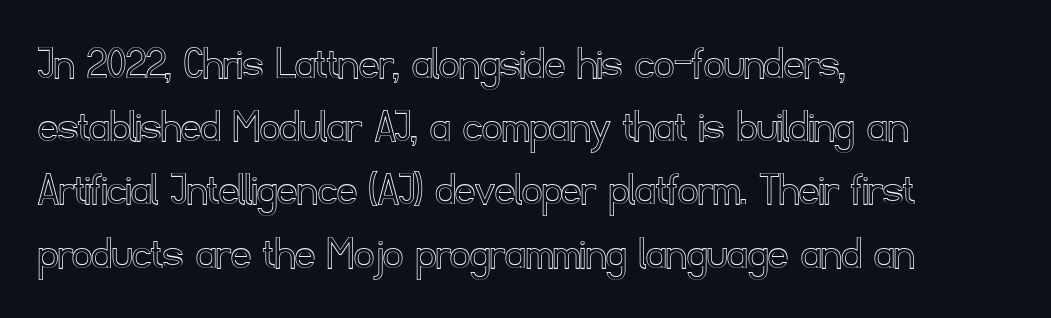
The tracking reads as untouched default to a designer's eye. Looks like regular typesetting: each glyph gets only the width it needs. Unlike italic type, these characters show no tilt at all. This sample is left-justified, so line endings fall wherever the words run out. Check under the words: just untouched page.
